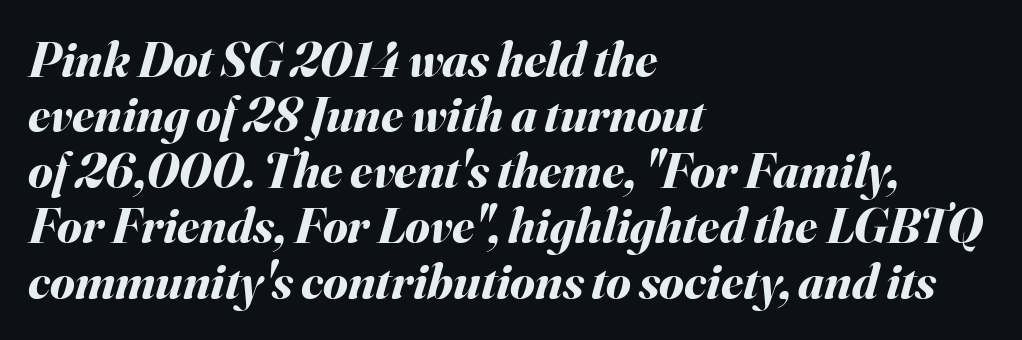
{"italic": "yes", "lean": "right", "slant_degrees": 16, "bold": "yes", "weight": "bold", "width": "normal", "stroke_contrast": "medium", "x_height": "small", "monospaced": "no", "underline": "no", "align": "left", "line_spacing": "tight", "line_spacing_ratio": 1.11, "letter_spacing": "normal", "letter_spacing_em": 0.0, "glyph_px": 50}
